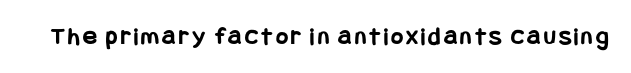
{"italic": "no", "bold": "yes", "underline": "no", "glyph_px": 26}
